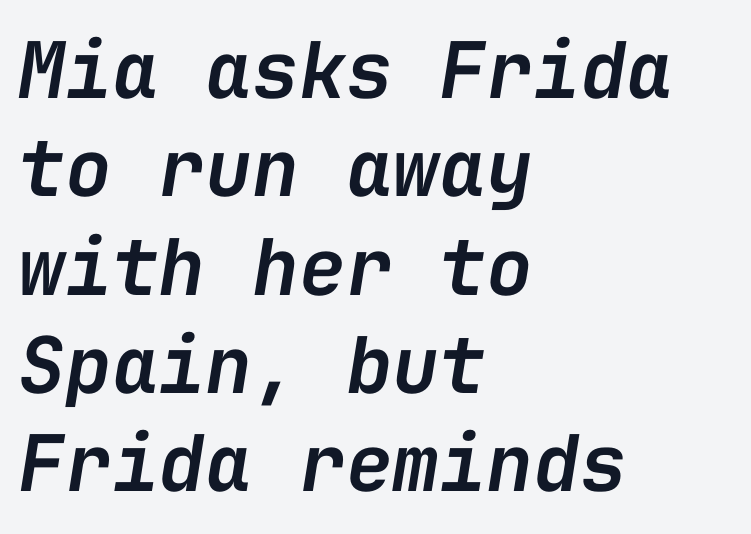
Quick note: underline off. These words are printed semibold, heavier than regular yet not bold. Visually the block forms a straight wall on the left and a jagged coastline on the right. This sample has the even, mechanical cadence of fixed-width lettering. A typesetter would call this leading conventional body-copy spacing.
